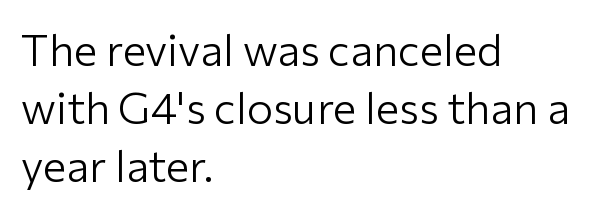
{"serif": "no", "italic": "no", "bold": "no", "weight": "light", "width": "normal", "stroke_contrast": "low", "x_height": "medium", "monospaced": "no", "underline": "no", "align": "left", "line_spacing": "normal", "line_spacing_ratio": 1.32, "letter_spacing": "normal", "letter_spacing_em": 0.0, "glyph_px": 44}
